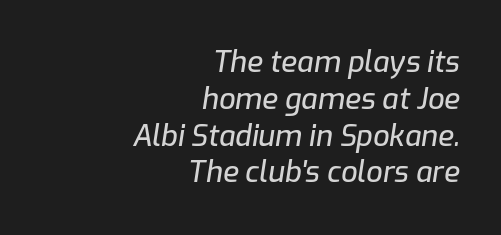
{"italic": "yes", "lean": "right", "slant_degrees": 9, "width": "normal", "stroke_contrast": "low", "x_height": "medium", "monospaced": "no", "underline": "no", "align": "right", "line_spacing": "normal", "line_spacing_ratio": 1.27, "letter_spacing": "normal", "letter_spacing_em": 0.0, "glyph_px": 29}
